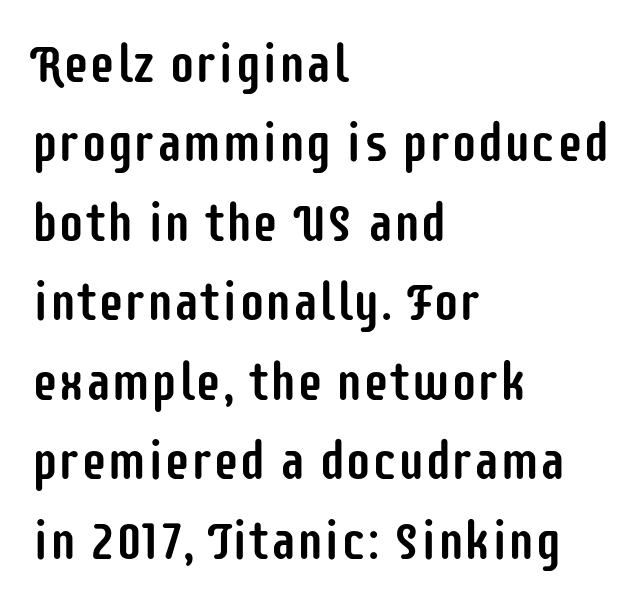
Q: Is the text italic (slanted)? A: No, it is upright.
Q: Is the typeface a serif or a sans-serif typeface? A: Sans-serif.
Q: Is the text underlined? A: No.
Q: How is the paragraph aligned? A: Left-aligned.
Q: Is the spacing between letters normal or unusually wide? A: Normal.
Q: Is the spacing between lines tight, normal or loose? A: Normal.
Q: Width (condensed, normal, or wide)? A: Condensed.
Q: Stroke contrast? A: Low.
Q: x-height? A: Large.
Q: Monospaced? A: No.
